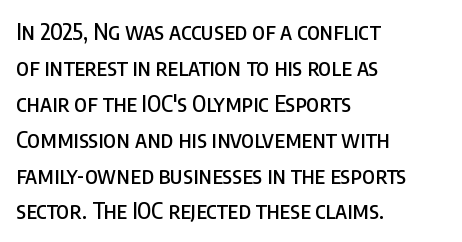
The passage shown has conventional tracking throughout. The axis of the letterforms is exactly vertical. In CSS terms this would be text-align: left. The area under the type is left untouched.
